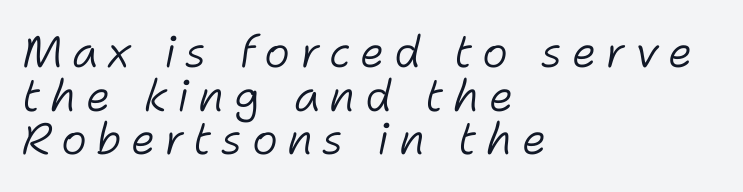
{"italic": "yes", "lean": "right", "slant_degrees": 11, "bold": "no", "weight": "light", "width": "normal", "stroke_contrast": "low", "x_height": "medium", "monospaced": "no", "underline": "no", "align": "left", "line_spacing": "tight", "line_spacing_ratio": 0.99, "letter_spacing": "wide", "letter_spacing_em": 0.21, "glyph_px": 44}
